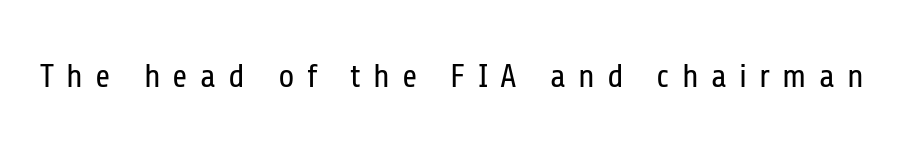
Regarding serifs, this sample does without them. Weight class: somewhere from thin through regular. Does the lettering tilt? It doesn't — this is upright. Looks like regular typesetting: each glyph gets only the width it needs. Descenders are the only things crossing below the line. Tracking value appears strongly positive — letters spread wide.
